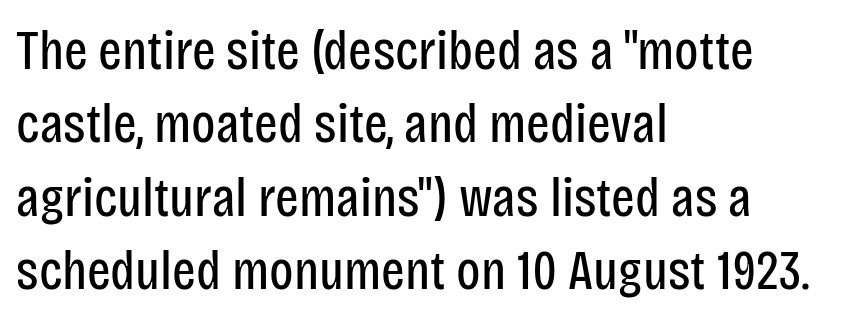
Q: Is the text bold? A: No.
Q: Is the text italic (slanted)? A: No, it is upright.
Q: Is the typeface a serif or a sans-serif typeface? A: Sans-serif.
Q: Is the text underlined? A: No.
Q: How is the paragraph aligned? A: Left-aligned.
Q: Is the spacing between letters normal or unusually wide? A: Normal.
Q: Is the spacing between lines tight, normal or loose? A: Normal.
Q: Width (condensed, normal, or wide)? A: Condensed.
Q: Stroke contrast? A: Low.
Q: x-height? A: Large.
Q: Monospaced? A: No.
